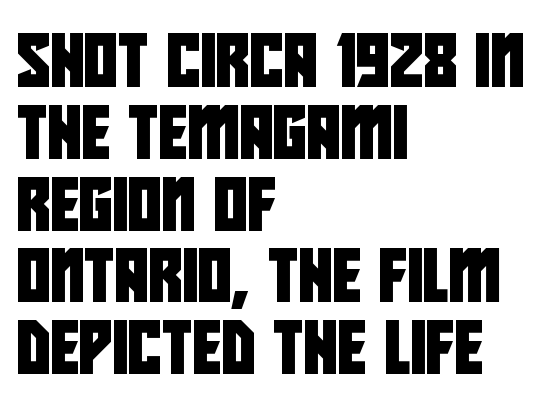
Type without underlining. The font family rendered here belongs to the sans-serif group. Layout note: lines flush left. You could call the tracking neutral — neither tight nor loose.
